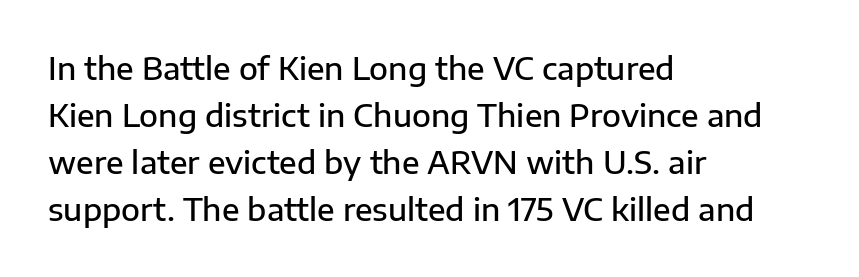
Observe the absence of serifs on each vertical stroke in this sample. Look at the tracking — it's just the regular setting, nothing added. A bit beefed up — I'd call it semibold rather than bold. Alignment: flush left.
